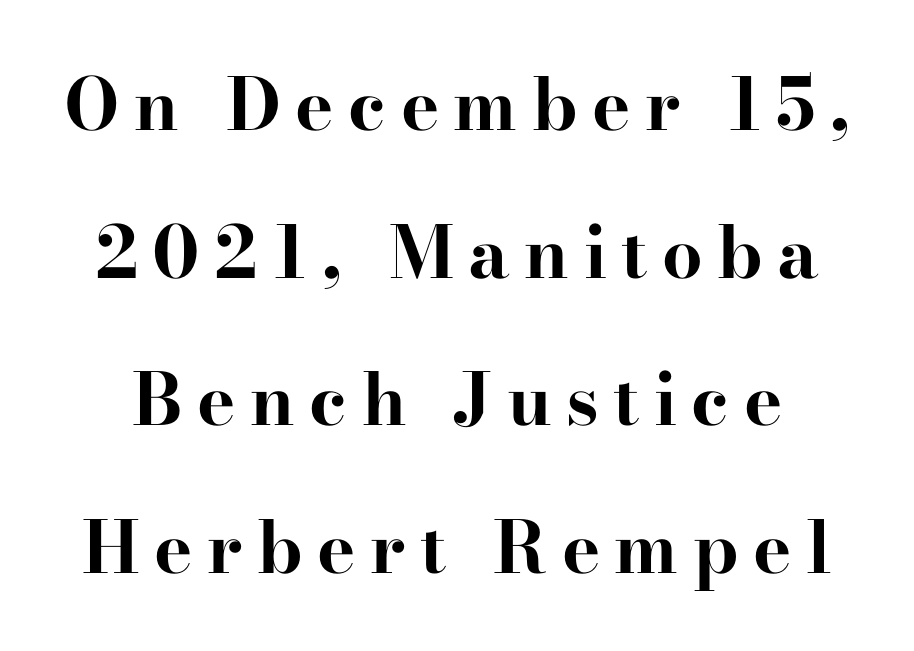
Thick stems and heavy bowls — unmistakably bold. Look at the tracking — it's clearly loosened, letters drifting apart. The typeface chosen for these lines features serifs. Is this a fixed-width face? No — the glyphs have proportional, varying widths. This is the regular roman posture of the typeface.
